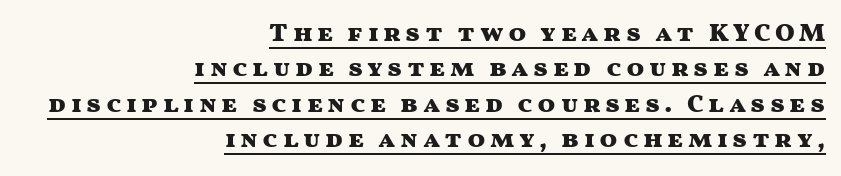
Q: Is the text bold? A: Yes.
Q: Is the text italic (slanted)? A: No, it is upright.
Q: Is the text underlined? A: Yes.
Q: How is the paragraph aligned? A: Right-aligned.
Q: Is the spacing between lines tight, normal or loose? A: Normal.
